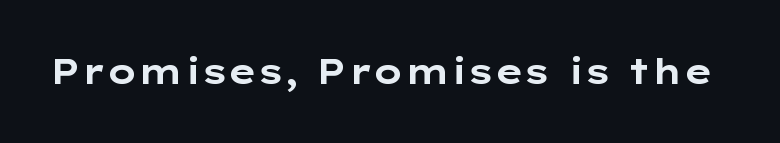
Q: Is the text bold? A: Yes.
Q: Is the text italic (slanted)? A: No, it is upright.
Q: Is the typeface a serif or a sans-serif typeface? A: Sans-serif.
Q: Is the text underlined? A: No.
Q: Is the spacing between letters normal or unusually wide? A: Normal.
Q: Width (condensed, normal, or wide)? A: Wide.
Q: Stroke contrast? A: Low.
Q: x-height? A: Medium.
Q: Monospaced? A: No.
